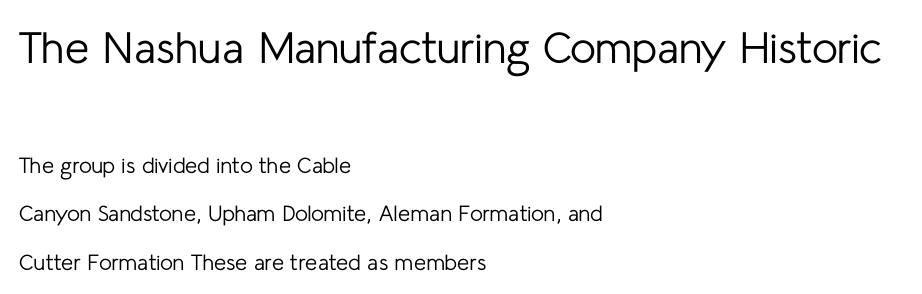
Compared with typical paragraphs, the rows here are farther apart. When letters stand straight like this, we call the style roman or upright. The passage shown begins with its larger block and ends with its smaller one. Glyph-to-glyph distance matches everyday printed text.
